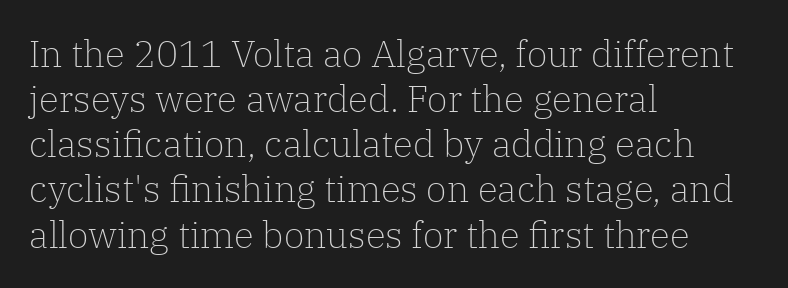
The image shows 37 px light serif type, upright; set left-aligned, line spacing 1.22x, normal letter spacing, not underlined; low stroke contrast and a medium x-height.
